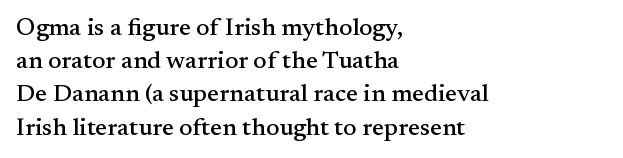
Students, observe: this is what conventionally led text looks like. Look at the tracking — it's just the regular setting, nothing added. The paragraph has a hard left edge and a soft right edge. Check under the words: just untouched page. The lettering holds an erect, upright posture throughout.
